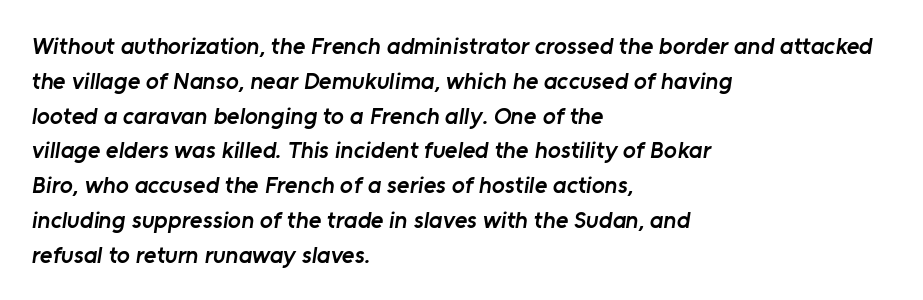
The image shows 24 px text type; set left-aligned, normal line spacing (1.45x), normal letter spacing, not underlined.
